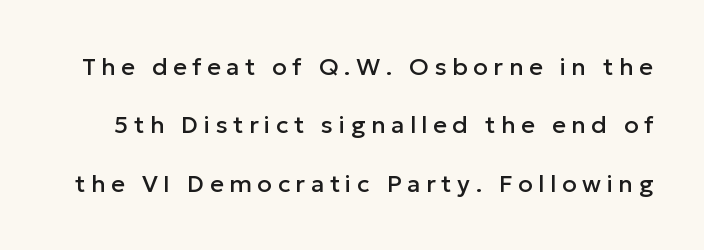
{"italic": "no", "underline": "no", "line_spacing": "loose", "line_spacing_ratio": 2.43, "letter_spacing": "wide", "letter_spacing_em": 0.23, "glyph_px": 24}
